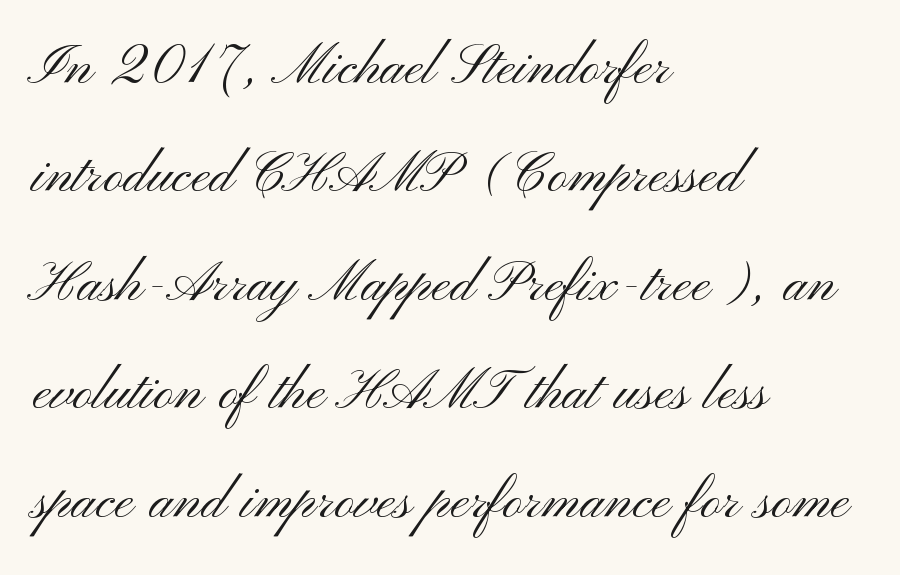
Inter-character spacing is left at the font's built-in metrics. Descenders are the only things crossing below the line. The text block is weighted toward the left margin, trailing off unevenly rightward. Proportional: the letters do not fall into vertical columns.
